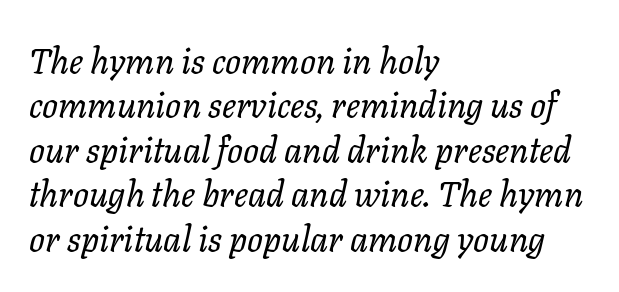
The image shows 35 px regular-weight type, italic (leaning right); set left-aligned, normal line spacing (1.27x), normal letter spacing, not underlined; low stroke contrast and a medium x-height.
